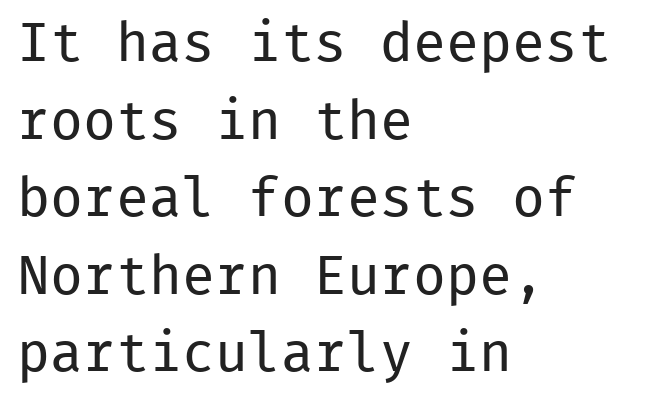
The image shows 55 px regular-weight sans-serif type, upright, monospaced; set left-aligned, normal line spacing (1.41x), normal letter spacing, not underlined; low stroke contrast and a medium x-height.
